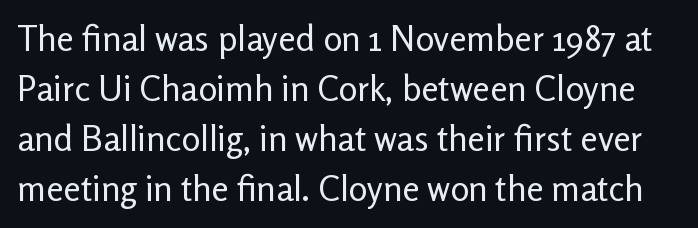
The image shows 35 px regular-weight sans-serif type, upright; set normal line spacing (1.43x), normal letter spacing, not underlined; low stroke contrast and a medium x-height.
